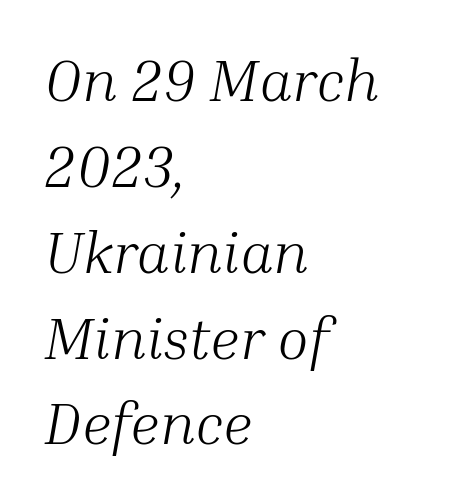
{"serif": "yes", "italic": "yes", "lean": "right", "slant_degrees": 10, "bold": "no", "weight": "light", "width": "normal", "stroke_contrast": "medium", "x_height": "medium", "monospaced": "no", "underline": "no", "align": "left", "line_spacing": "normal", "line_spacing_ratio": 1.48, "letter_spacing": "normal", "letter_spacing_em": 0.0, "glyph_px": 58}
